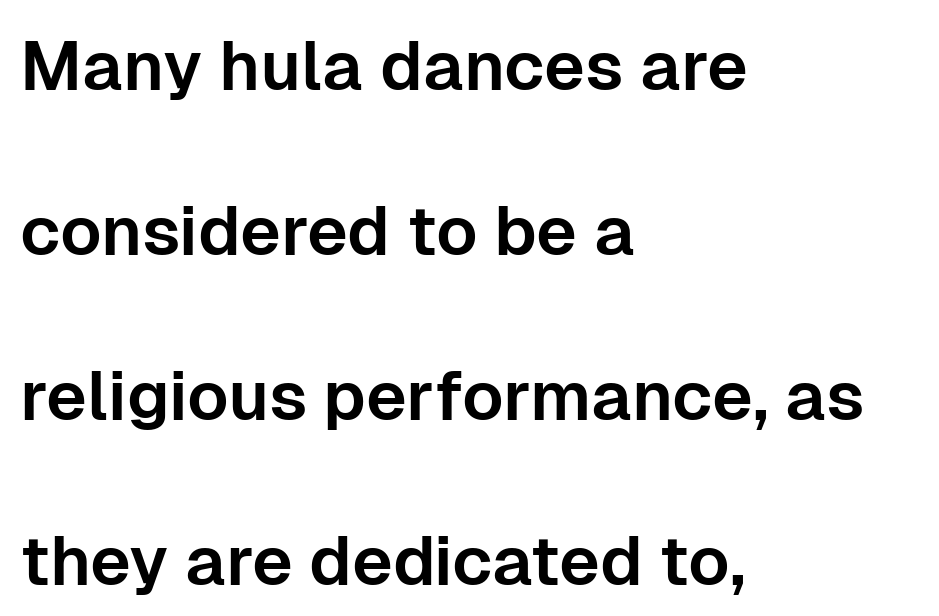
Q: Is the text italic (slanted)? A: No, it is upright.
Q: Is the typeface a serif or a sans-serif typeface? A: Sans-serif.
Q: Is the text underlined? A: No.
Q: How is the paragraph aligned? A: Left-aligned.
Q: Is the spacing between letters normal or unusually wide? A: Normal.
Q: Is the spacing between lines tight, normal or loose? A: Loose.
Q: Width (condensed, normal, or wide)? A: Normal.
Q: Stroke contrast? A: Low.
Q: x-height? A: Medium.
Q: Monospaced? A: No.
